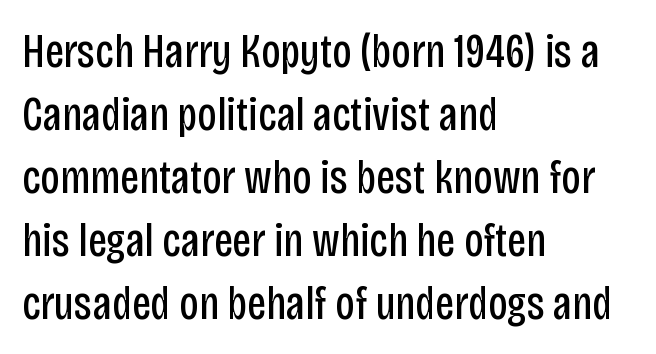
The vertical gap from one line to the next is medium. What stands out about the letter spacing? Nothing — it is the standard amount. Only glyphs here, with clear space below each row. The typeface chosen for these lines omits serifs. The font's upright variant was chosen for this text. The characters are drawn with everyday or finer stroke widths.
